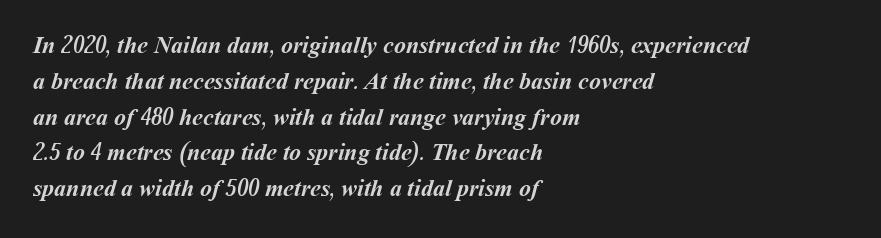
{"bold": "yes", "underline": "no", "align": "left", "line_spacing": "normal", "line_spacing_ratio": 1.49, "letter_spacing": "normal", "letter_spacing_em": 0.0, "glyph_px": 24}
